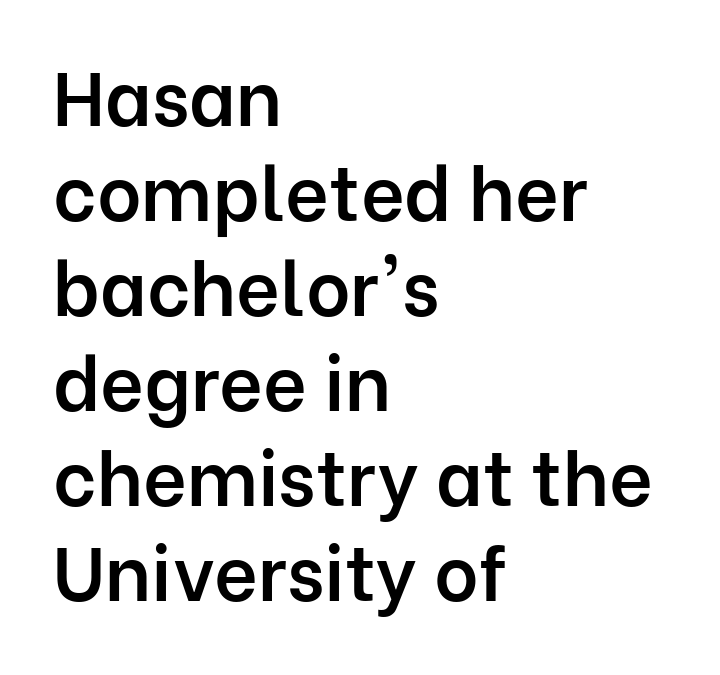
{"serif": "no", "italic": "no", "bold": "semi", "weight": "semibold", "width": "normal", "stroke_contrast": "low", "x_height": "medium", "monospaced": "no", "underline": "no", "align": "left", "line_spacing": "normal", "line_spacing_ratio": 1.25, "letter_spacing": "normal", "letter_spacing_em": 0.0, "glyph_px": 76}
